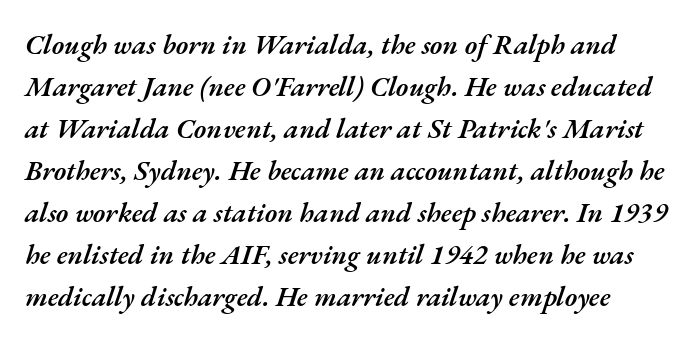
{"italic": "yes", "lean": "right", "slant_degrees": 17, "bold": "semi", "weight": "semibold", "width": "normal", "stroke_contrast": "medium", "x_height": "small", "monospaced": "no", "underline": "no", "line_spacing": "normal", "line_spacing_ratio": 1.5, "letter_spacing": "normal", "letter_spacing_em": 0.0, "glyph_px": 28}
